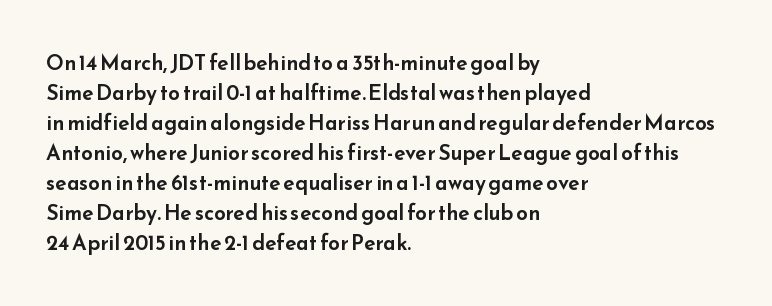
Q: Is the text italic (slanted)? A: No, it is upright.
Q: Is the text underlined? A: No.
Q: How is the paragraph aligned? A: Left-aligned.
Q: Is the spacing between letters normal or unusually wide? A: Normal.
Q: Is the spacing between lines tight, normal or loose? A: Normal.
